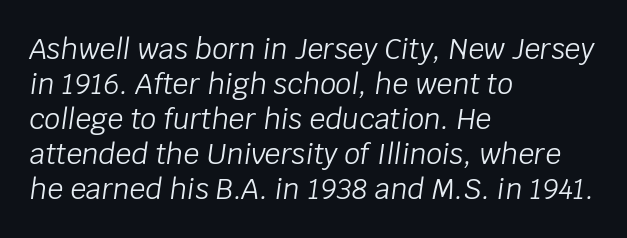
The image shows 28 px light type, italic (leaning right); set left-aligned, normal line spacing (1.25x), normal letter spacing, not underlined; low stroke contrast and a large x-height.
